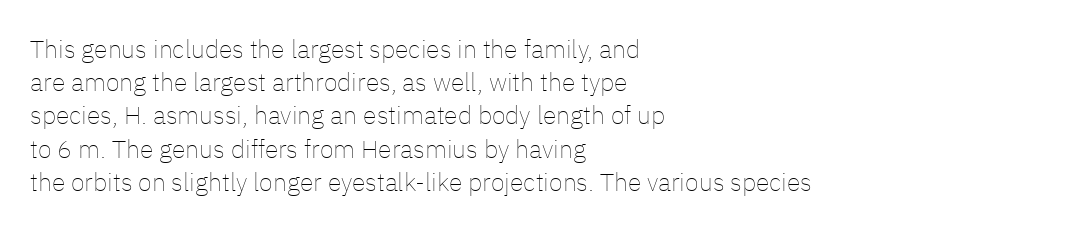
{"italic": "no", "bold": "no", "underline": "no", "align": "left", "line_spacing": "normal", "line_spacing_ratio": 1.33, "letter_spacing": "normal", "letter_spacing_em": 0.0, "glyph_px": 25}
